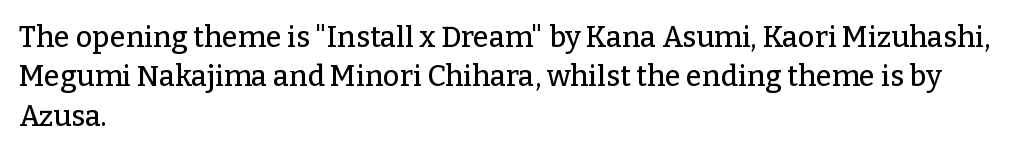
{"serif": "yes", "italic": "no", "width": "normal", "stroke_contrast": "low", "x_height": "medium", "monospaced": "no", "underline": "no", "align": "left", "line_spacing": "normal", "line_spacing_ratio": 1.36, "letter_spacing": "normal", "letter_spacing_em": 0.0, "glyph_px": 29}
